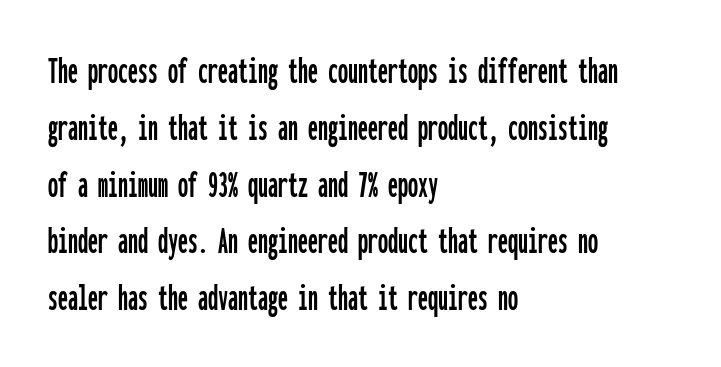
{"serif": "no", "italic": "no", "width": "condensed", "stroke_contrast": "low", "x_height": "medium", "monospaced": "yes", "underline": "no", "align": "left", "line_spacing": "normal", "line_spacing_ratio": 1.42, "letter_spacing": "normal", "letter_spacing_em": 0.0, "glyph_px": 40}
